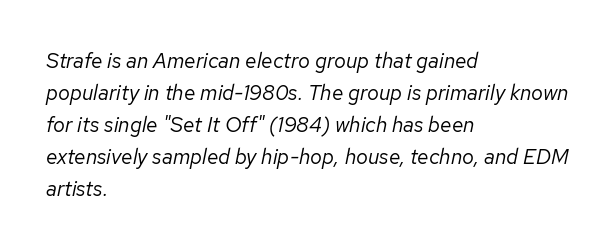
The image shows 21 px text type, italic (leaning right); set left-aligned, normal line spacing (1.52x), normal letter spacing, not underlined.
